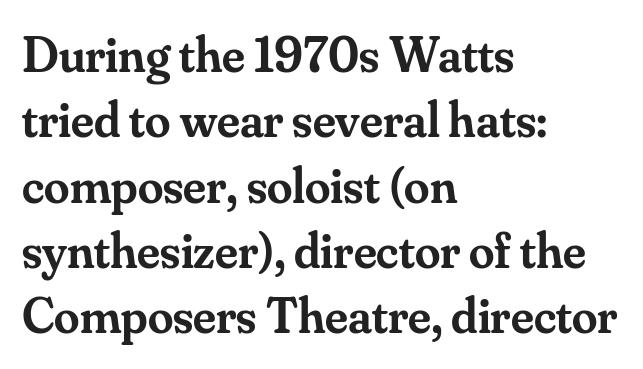
The image shows 51 px semibold serif type, upright; set left-aligned, normal line spacing (1.28x), normal letter spacing, not underlined; medium stroke contrast and a small x-height.
